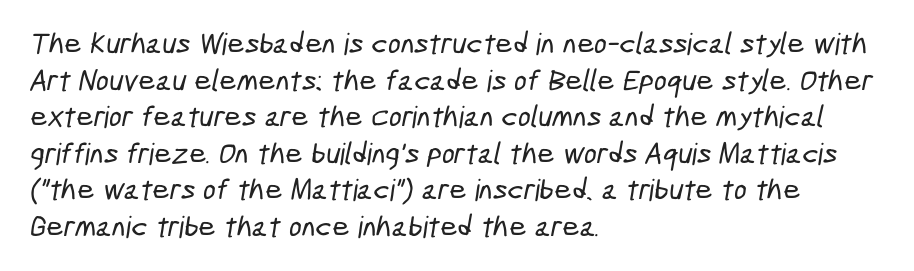
The space beneath each line is pristine and unruled. The type family on display is of the sans-serif kind. Letter spacing: default. The passage is arranged the way most books set body copy — flush left. You could not count columns in this text — the font is proportionally spaced.
